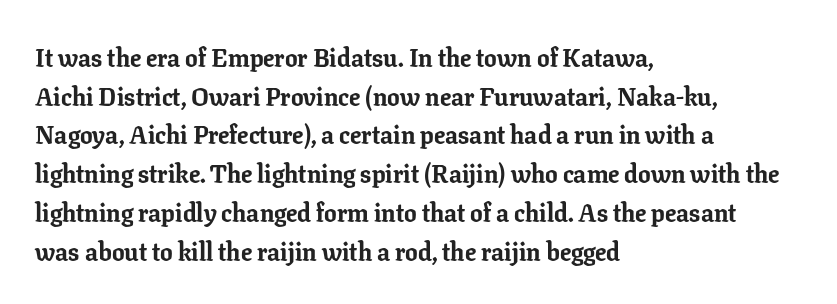
Lines of text with bare space underneath. Default kerning and tracking; the words read as compact shapes. Typeset ragged right — the left edge is the straight one. Regarding leading, the lines here are spaced in the standard way. Every stem runs plumb, perpendicular to the baseline.
